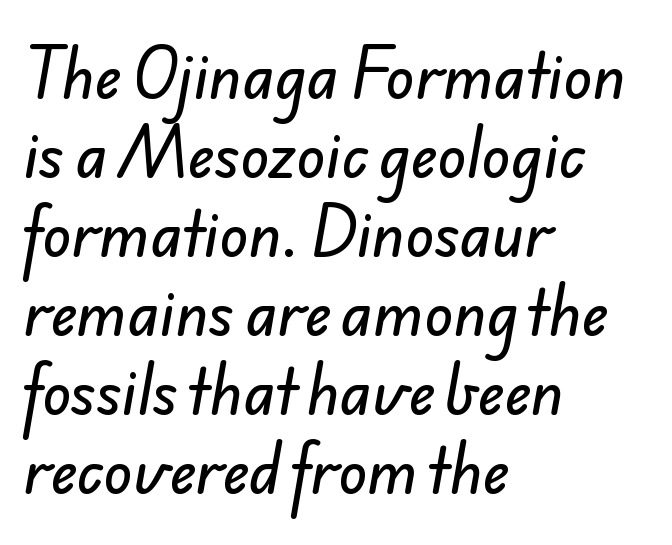
Q: Is the typeface a serif or a sans-serif typeface? A: Sans-serif.
Q: Is the text underlined? A: No.
Q: How is the paragraph aligned? A: Left-aligned.
Q: Is the spacing between letters normal or unusually wide? A: Normal.
Q: Is the spacing between lines tight, normal or loose? A: Normal.
Q: Width (condensed, normal, or wide)? A: Normal.
Q: Stroke contrast? A: Low.
Q: x-height? A: Small.
Q: Monospaced? A: No.
